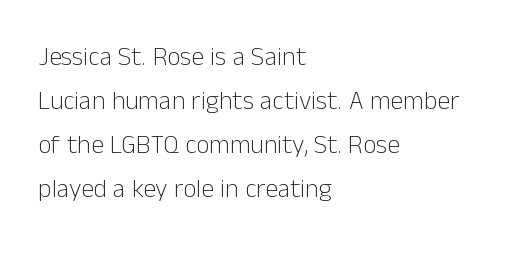
Q: Is the text bold? A: No.
Q: Is the text italic (slanted)? A: No, it is upright.
Q: Is the text underlined? A: No.
Q: How is the paragraph aligned? A: Left-aligned.
Q: Is the spacing between letters normal or unusually wide? A: Normal.
Q: Is the spacing between lines tight, normal or loose? A: Normal.
